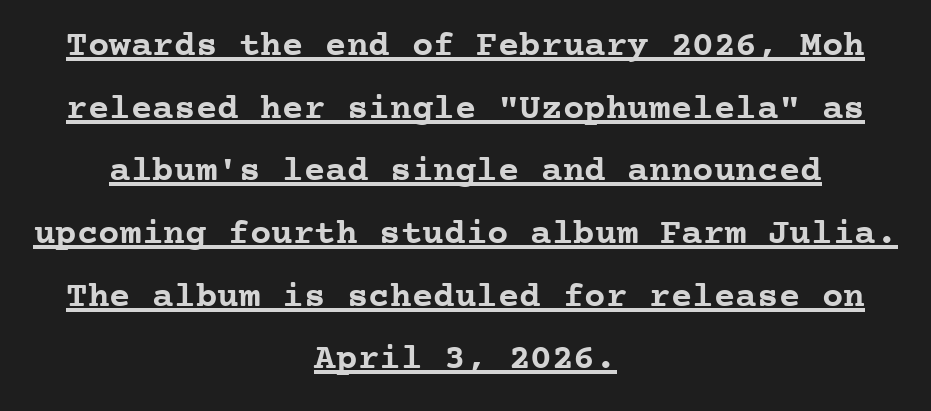
{"serif": "yes", "italic": "no", "bold": "yes", "weight": "semibold", "width": "normal", "stroke_contrast": "low", "x_height": "medium", "monospaced": "yes", "underline": "yes", "align": "center", "line_spacing_ratio": 1.74, "letter_spacing": "normal", "letter_spacing_em": 0.0, "glyph_px": 36}
